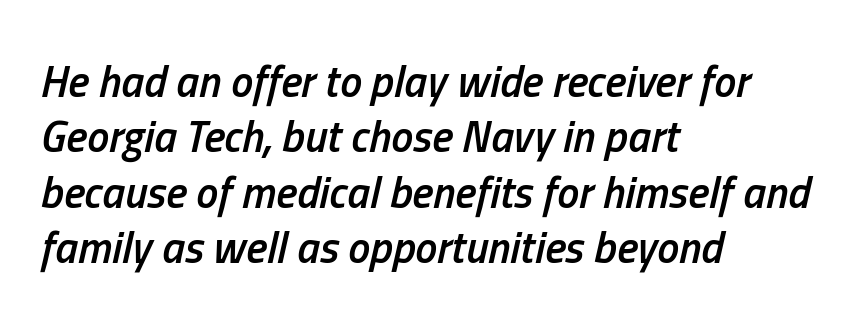
The image shows 44 px semibold, condensed type, italic (leaning right); set left-aligned, normal line spacing (1.26x), normal letter spacing, not underlined; low stroke contrast and a medium x-height.
